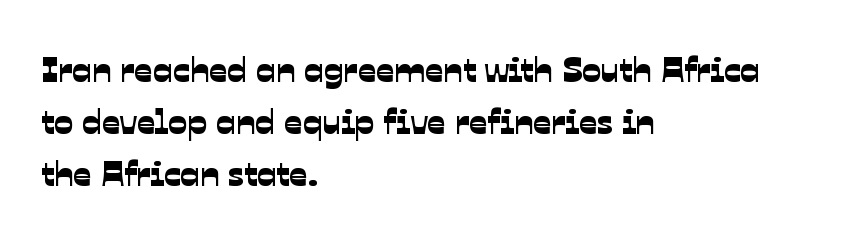
Varying glyph widths throughout — classic text-font behaviour. The block of text has a typical density, with ordinary space between rows. The gaps between neighbouring characters are ordinary and unremarkable. This sample is left-justified, so line endings fall wherever the words run out. Any mark beneath the type? The region is blank.
